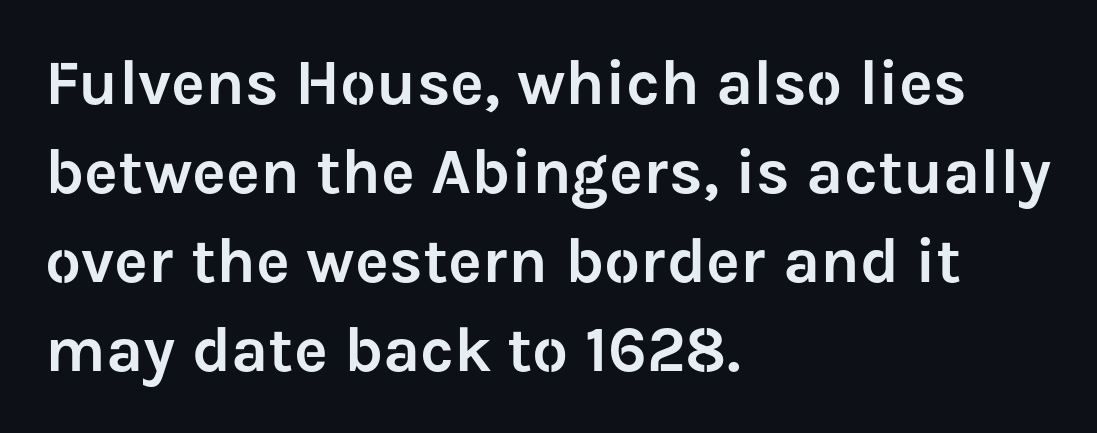
The image shows 64 px sans-serif type, upright; set left-aligned, normal line spacing (1.39x), normal letter spacing, not underlined; low stroke contrast and a medium x-height.
